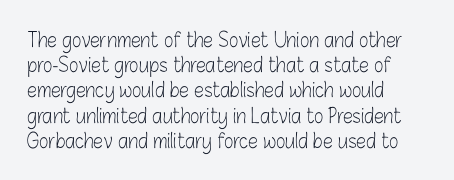
How would I describe the line gaps? Plain and ordinary. Stem width sits at or under what a default text font uses. Posture: straight, roman, zero tilt. Underlining? Definitely not there. How are the letters spaced? Ordinarily, with no added tracking. Alignment: flush left.
